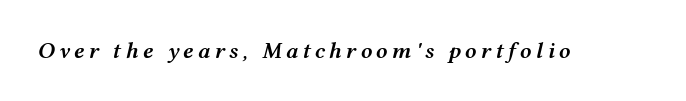
Q: Is the text bold? A: Semi-bold.
Q: Is the text italic (slanted)? A: Yes, it leans right by about 12 degrees.
Q: Is the text underlined? A: No.
